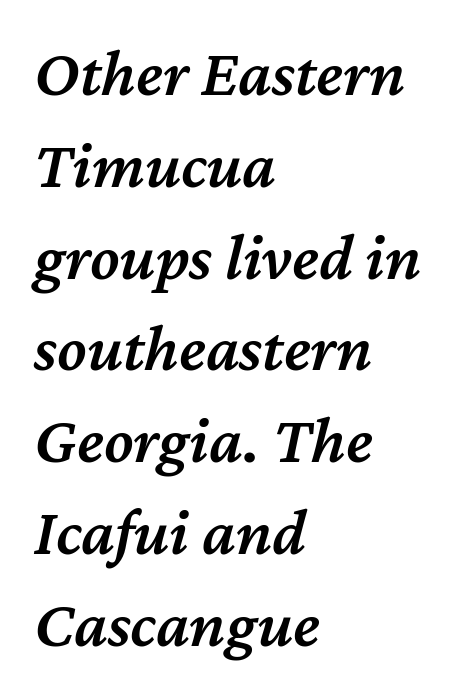
Q: Is the text bold? A: Semi-bold.
Q: Is the text italic (slanted)? A: Yes, it leans right by about 12 degrees.
Q: Is the text underlined? A: No.
Q: How is the paragraph aligned? A: Left-aligned.
Q: Is the spacing between letters normal or unusually wide? A: Normal.
Q: Is the spacing between lines tight, normal or loose? A: Normal.
Q: Width (condensed, normal, or wide)? A: Normal.
Q: Stroke contrast? A: Medium.
Q: x-height? A: Medium.
Q: Monospaced? A: No.
